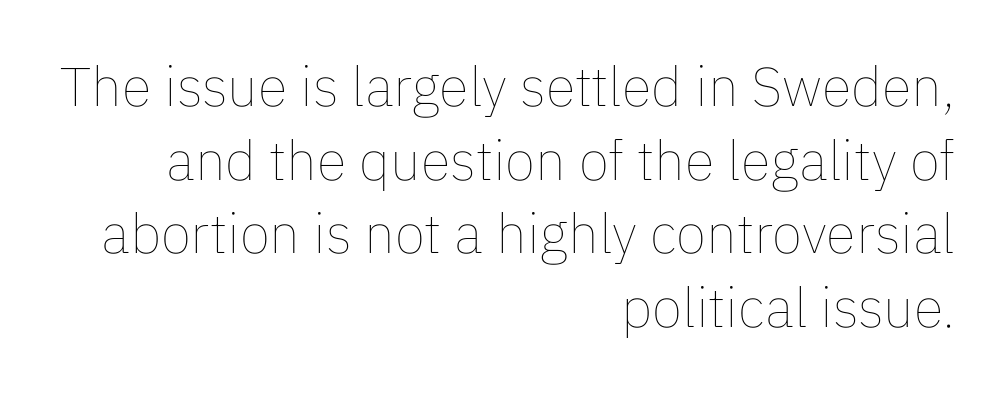
The image shows 55 px thin type, upright; set right-aligned, normal line spacing (1.34x), normal letter spacing, not underlined; low stroke contrast and a medium x-height.
